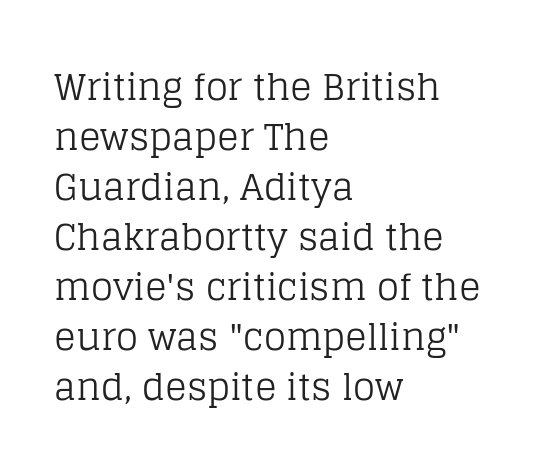
The image shows 36 px regular-weight serif type, upright; set left-aligned, normal line spacing (1.39x), normal letter spacing, not underlined; low stroke contrast and a large x-height.
